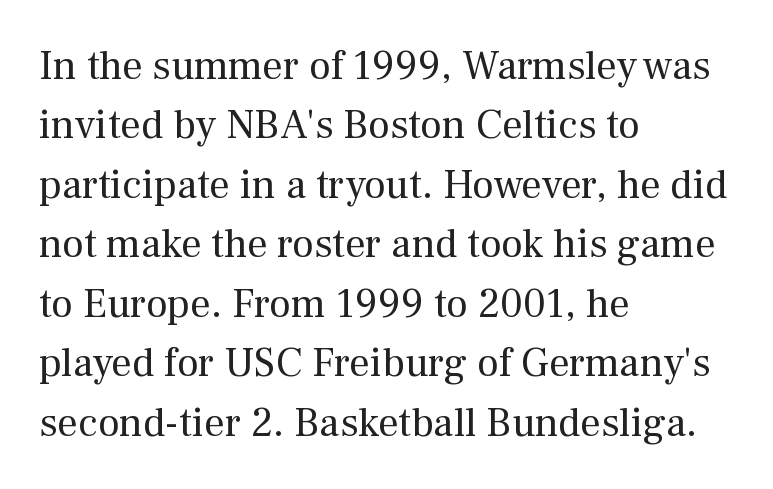
These lines stack with their left ends in a neat column. Stroke terminals: seriffed. A normal amount of white space separates one row of letters from the next. Stems and bowls with no extra thickness — not bold. Glyph-to-glyph distance matches everyday printed text.
